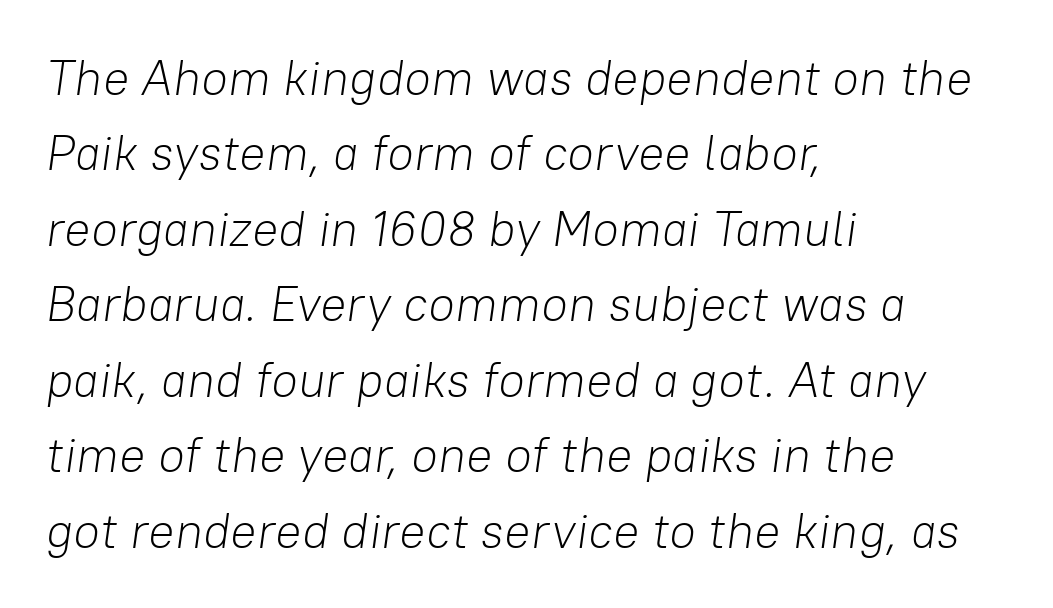
Q: Is the text bold? A: No.
Q: Is the text italic (slanted)? A: Yes, it leans right by about 8 degrees.
Q: Is the text underlined? A: No.
Q: How is the paragraph aligned? A: Left-aligned.
Q: Is the spacing between letters normal or unusually wide? A: Normal.
Q: Is the spacing between lines tight, normal or loose? A: Normal.
Q: Width (condensed, normal, or wide)? A: Normal.
Q: Stroke contrast? A: Low.
Q: x-height? A: Medium.
Q: Monospaced? A: No.
